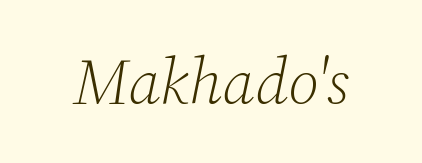
The whole block is typeset with a tilt. No word sits above an underline. The passage shown has conventional tracking throughout. Varying glyph widths throughout — classic text-font behaviour.
